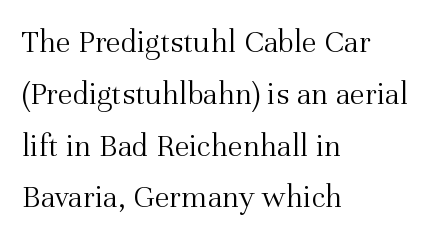
{"serif": "yes", "italic": "no", "bold": "no", "weight": "light", "width": "normal", "stroke_contrast": "medium", "x_height": "medium", "monospaced": "no", "underline": "no", "align": "left", "line_spacing": "normal", "line_spacing_ratio": 1.57, "letter_spacing": "normal", "letter_spacing_em": 0.0, "glyph_px": 33}
